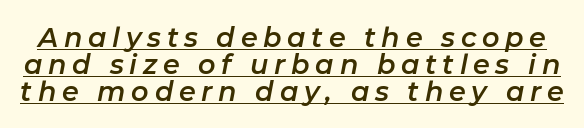
The image shows 27 px text type, italic (leaning right); set tight line spacing (1.0x), unusually wide letter spacing (+0.21 em), underlined.
